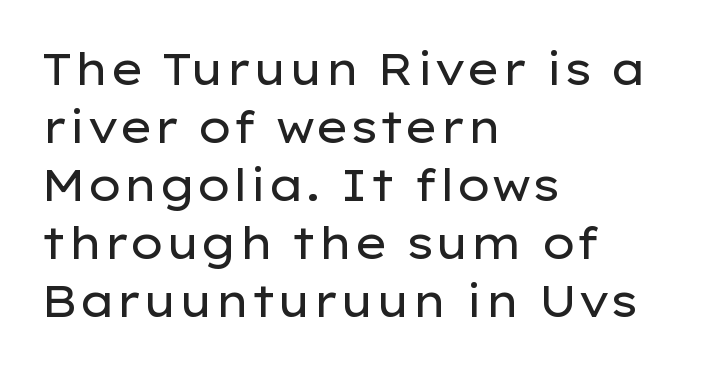
Any mark beneath the type? The region is blank. The rendering uses a moderate line-height, typical for paragraphs. This sample uses a sans-serif face. The letters look calm and open, with moderate or lighter stems.
